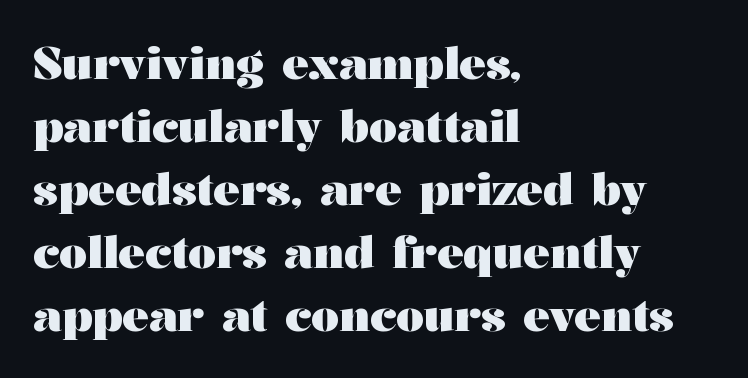
The rows are spaced the way most documents space them. Notice how the passage keeps a crisp vertical edge on the left only. The passage shown is typed in a proportional face where columns would drift. Notice how thick the strokes are: this is what a full bold looks like. No italicization has been applied; the sample stays upright.
